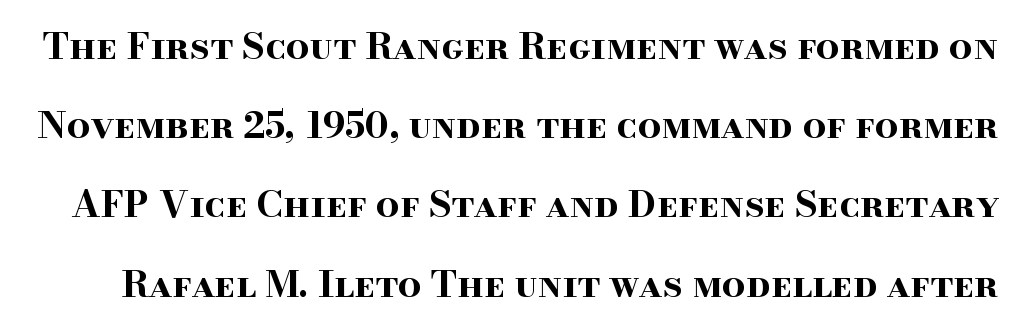
The image shows 37 px bold, wide serif type, upright; set loose line spacing (2.14x), normal letter spacing, not underlined; high stroke contrast and a small x-height.
